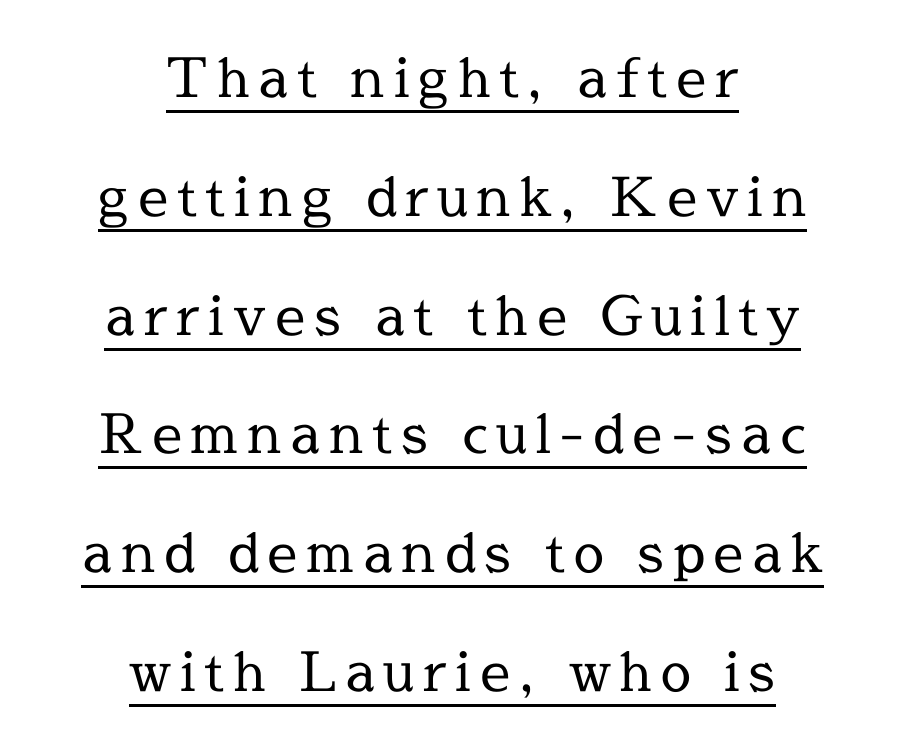
{"serif": "yes", "italic": "no", "bold": "no", "weight": "regular", "width": "normal", "x_height": "medium", "monospaced": "no", "underline": "yes", "align": "center", "line_spacing": "loose", "line_spacing_ratio": 2.2, "glyph_px": 54}
